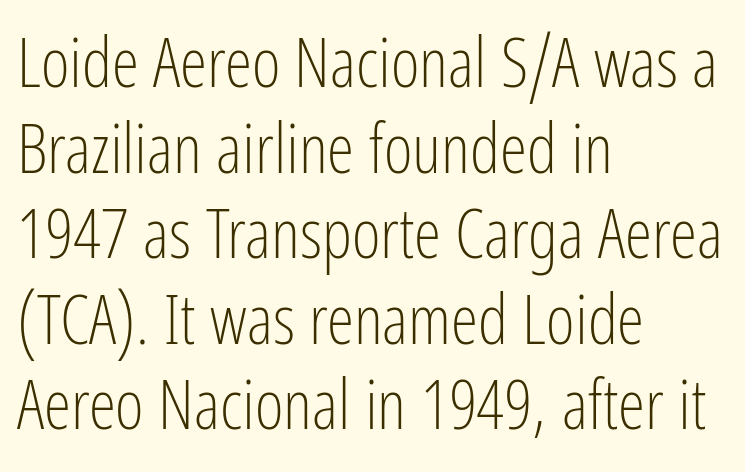
The image shows 69 px light, condensed sans-serif type, upright; set left-aligned, line spacing 1.24x, normal letter spacing, not underlined; low stroke contrast and a medium x-height.
